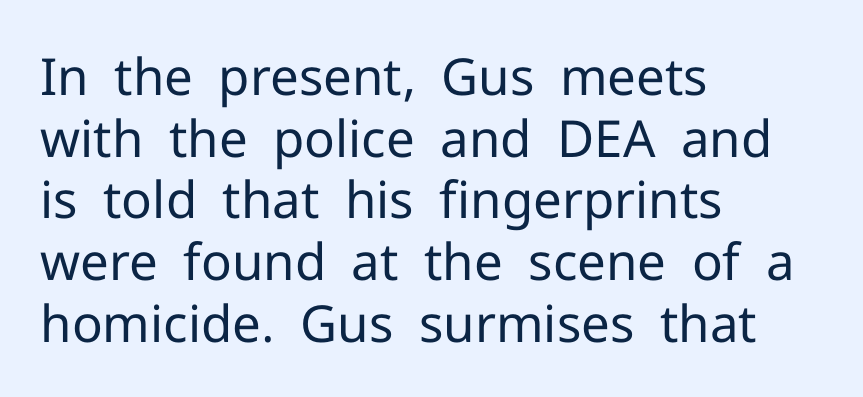
Ascenders rise straight up at ninety degrees. In terms of letterform style, serifs are entirely absent. Rule under the text: the space is simply empty. The rendering uses natural spacing where letterforms have individual widths.
